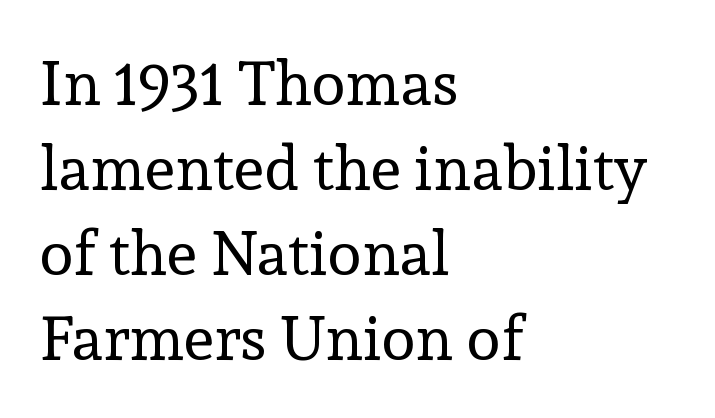
{"serif": "yes", "italic": "no", "bold": "no", "weight": "regular", "width": "normal", "x_height": "medium", "monospaced": "no", "underline": "no", "align": "left", "line_spacing": "normal", "line_spacing_ratio": 1.37, "letter_spacing": "normal", "letter_spacing_em": 0.0, "glyph_px": 62}
